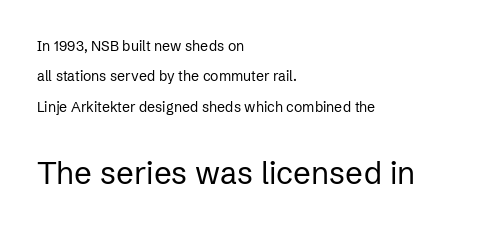
{"serif": "no", "italic": "no", "bold": "no", "weight": "regular", "width": "normal", "stroke_contrast": "low", "x_height": "medium", "monospaced": "no", "underline": "no", "align": "left", "line_spacing": "loose", "line_spacing_ratio": 2.17, "letter_spacing": "normal", "letter_spacing_em": 0.0, "larger_block": "second", "size_ratio": 2.21, "glyph_px": 31}
